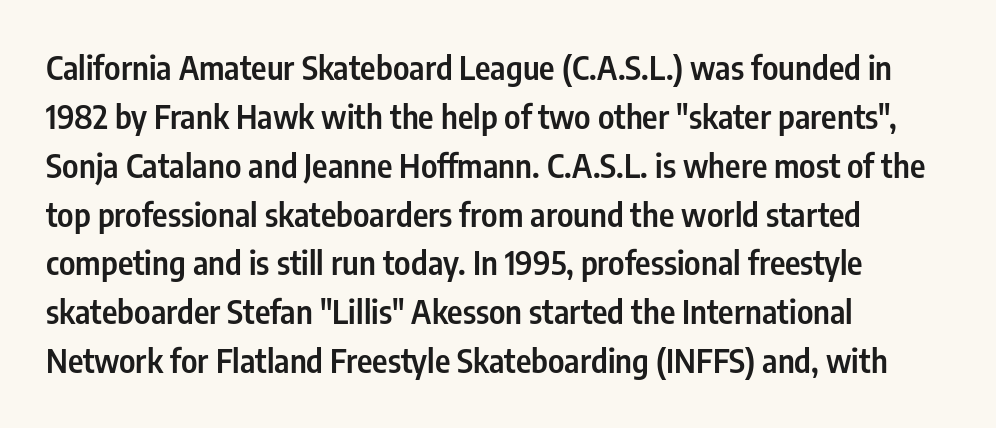
The image shows 33 px semibold, condensed sans-serif type, upright; set left-aligned, normal line spacing (1.48x), normal letter spacing, not underlined; low stroke contrast and a medium x-height.
